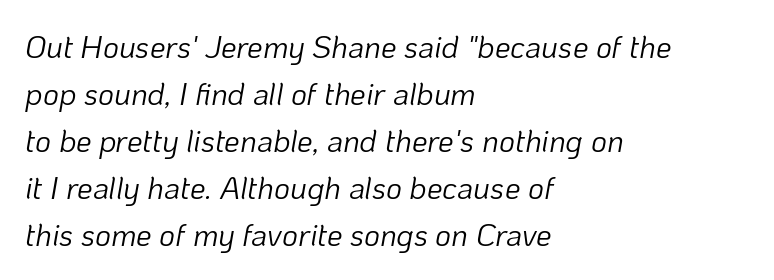
The rendering uses natural spacing where letterforms have individual widths. Yep, that's italic — everything's leaning. Look at the tracking — it's just the regular setting, nothing added. The space directly below the letters is spotless.
